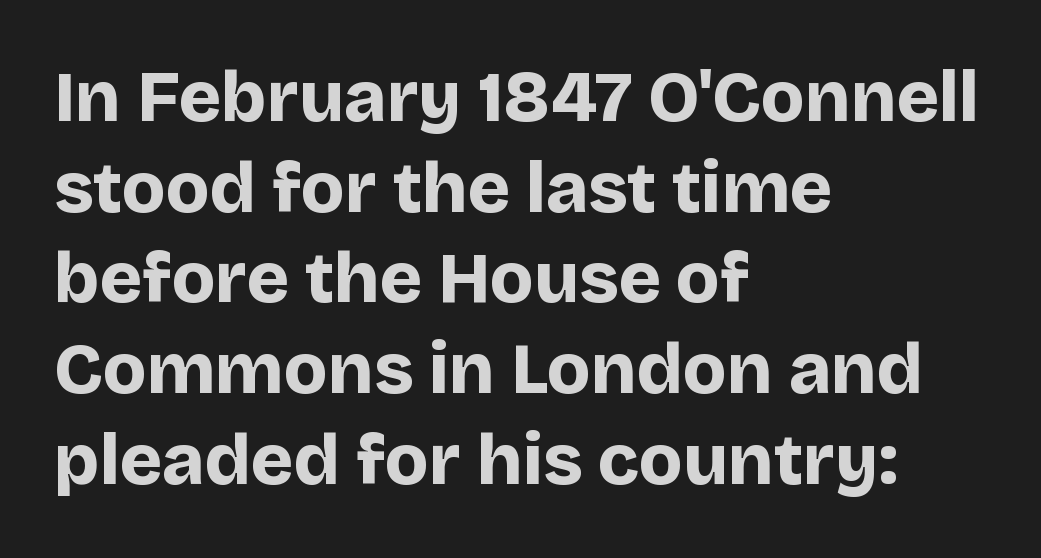
The image shows 72 px bold sans-serif type, upright; set left-aligned, normal line spacing (1.26x), normal letter spacing, not underlined; low stroke contrast and a large x-height.
